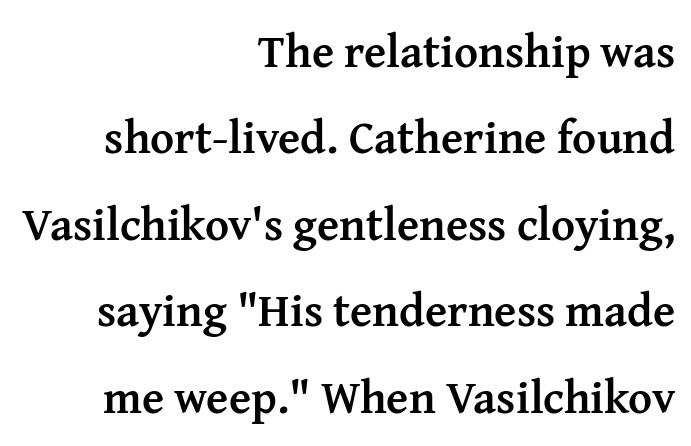
A typesetter would call this proportional, since set widths differ per character. This sample is right-justified, so line beginnings fall wherever the words allow. Rendered with straight, roman letterforms. What stands out about the letter spacing? Nothing — it is the standard amount. The typeface chosen for these lines features serifs.
